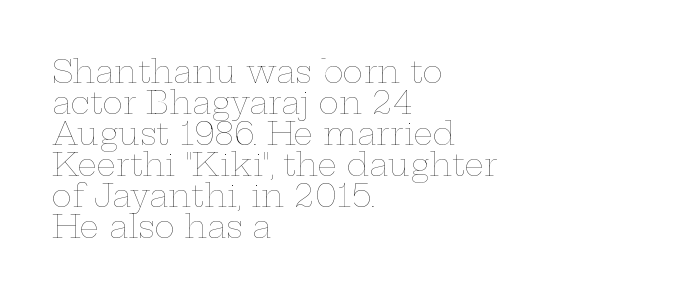
{"italic": "no", "bold": "no", "weight": "thin", "width": "wide", "stroke_contrast": "low", "x_height": "medium", "monospaced": "no", "underline": "no", "align": "left", "line_spacing": "tight", "line_spacing_ratio": 1.0, "letter_spacing": "normal", "letter_spacing_em": 0.0, "glyph_px": 31}
